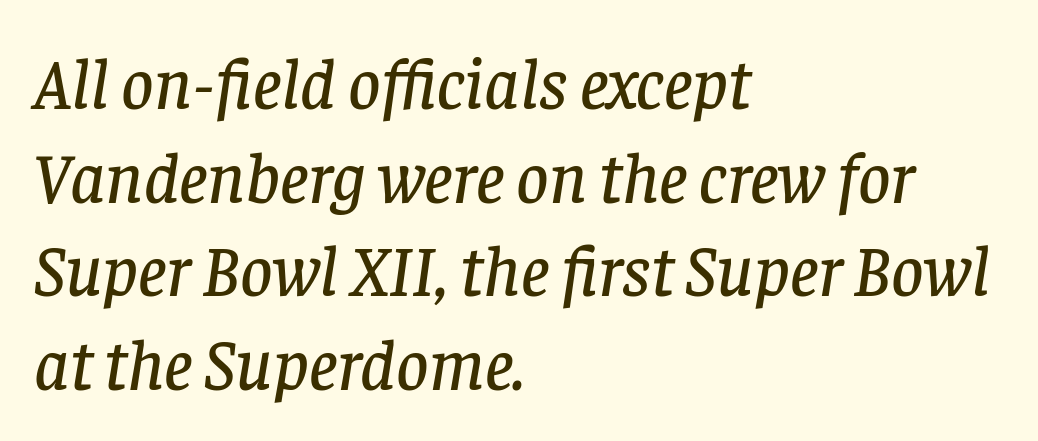
{"serif": "yes", "italic": "yes", "lean": "right", "slant_degrees": 8, "width": "normal", "stroke_contrast": "low", "x_height": "large", "monospaced": "no", "underline": "no", "align": "left", "line_spacing": "normal", "line_spacing_ratio": 1.32, "letter_spacing": "normal", "letter_spacing_em": 0.0, "glyph_px": 71}
